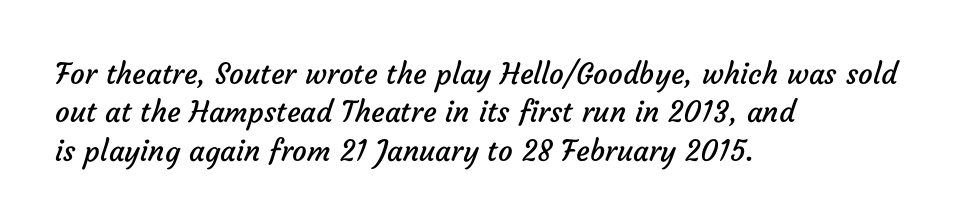
The image shows 29 px regular-weight sans-serif type; set left-aligned, normal line spacing (1.32x), normal letter spacing, not underlined; low stroke contrast and a medium x-height.
